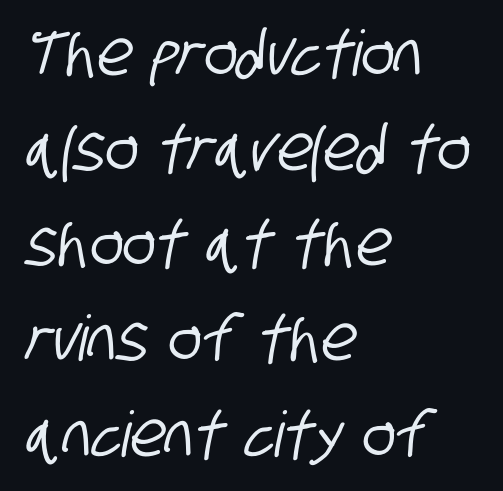
Teacher's note: observe the even left margin — that is flush-left alignment. The face used here is proportionally spaced, like ordinary book or web type. Compared with typical body copy, the letter spacing here is the same. Rows of type keep a routine distance in the vertical direction. The glyphs are unaccompanied by any horizontal stroke below them. Font category for this specimen: sans-serif.
